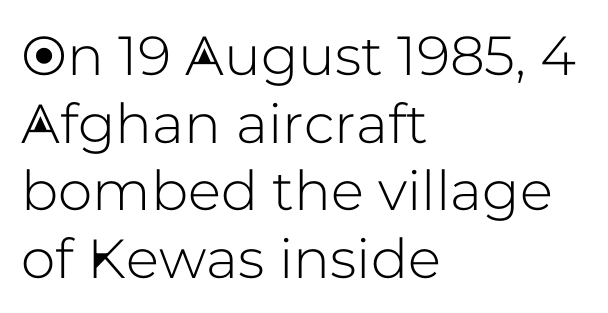
The compositor pushed each line to the left boundary. Observe the ordinary spacing: letters are neighbours, not strangers. Honestly, there is no underline to notice here at all. The face used here is a sans, in the tradition of grotesques and geometrics.
